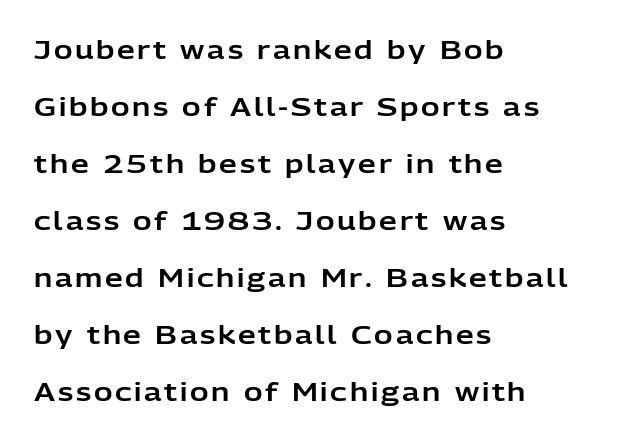
The typesetter chose a ragged-right arrangement here. The passage shown is not underscored anywhere. Vertically, the passage feels expansive, rows floating well apart. Posture: straight, roman, zero tilt.
